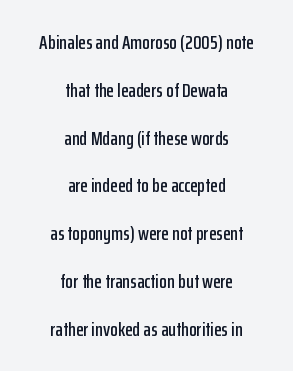
Students, note that the glyphs here touch the page at normal intervals. Bare-footed words on every line. How would I describe the line gaps? Wide and relaxed. The letters stand upright; this is a roman face.
